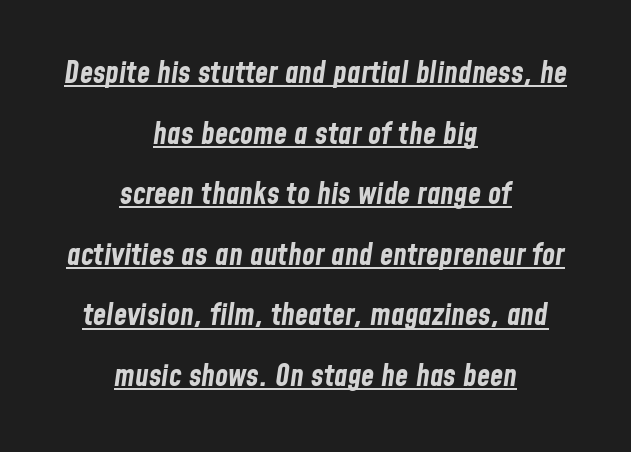
Q: Is the text bold? A: Yes.
Q: Is the text italic (slanted)? A: Yes, it leans right by about 8 degrees.
Q: Is the text underlined? A: Yes.
Q: How is the paragraph aligned? A: Centered.
Q: Is the spacing between letters normal or unusually wide? A: Normal.
Q: Is the spacing between lines tight, normal or loose? A: Loose.
Q: Width (condensed, normal, or wide)? A: Condensed.
Q: Stroke contrast? A: Low.
Q: x-height? A: Medium.
Q: Monospaced? A: No.
